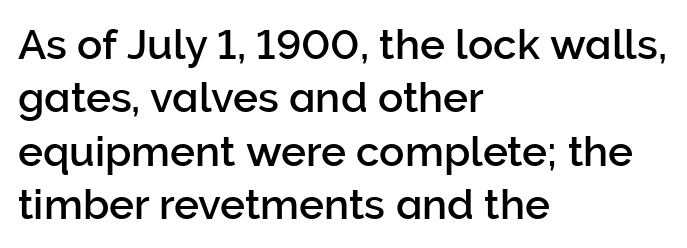
The image shows 42 px sans-serif type, upright; set left-aligned, normal line spacing (1.27x), normal letter spacing, not underlined; low stroke contrast and a medium x-height.
